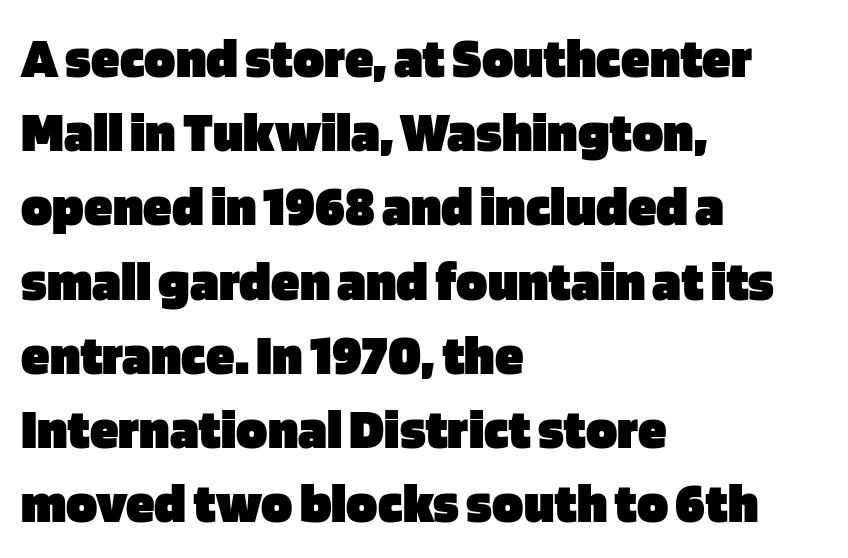
Q: Is the text bold? A: Yes.
Q: Is the text italic (slanted)? A: No, it is upright.
Q: Is the typeface a serif or a sans-serif typeface? A: Sans-serif.
Q: Is the text underlined? A: No.
Q: How is the paragraph aligned? A: Left-aligned.
Q: Is the spacing between letters normal or unusually wide? A: Normal.
Q: Is the spacing between lines tight, normal or loose? A: Normal.
Q: Width (condensed, normal, or wide)? A: Normal.
Q: Stroke contrast? A: Low.
Q: x-height? A: Large.
Q: Monospaced? A: No.
